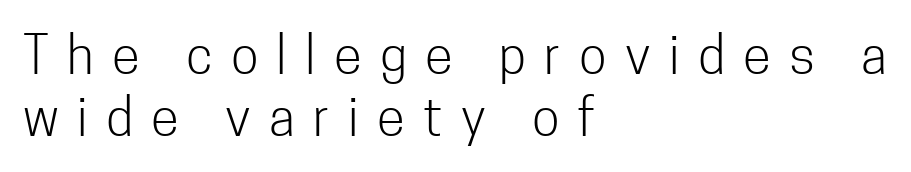
The image shows 51 px light, condensed sans-serif type, upright; set left-aligned, line spacing 1.21x, unusually wide letter spacing (+0.36 em), not underlined; low stroke contrast and a medium x-height.
